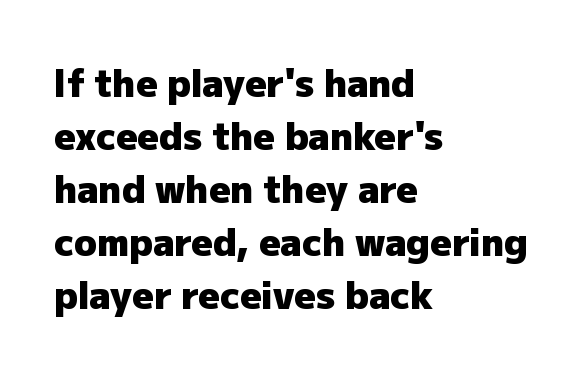
Q: Is the text bold? A: Yes.
Q: Is the text italic (slanted)? A: No, it is upright.
Q: Is the typeface a serif or a sans-serif typeface? A: Sans-serif.
Q: Is the text underlined? A: No.
Q: How is the paragraph aligned? A: Left-aligned.
Q: Is the spacing between letters normal or unusually wide? A: Normal.
Q: Is the spacing between lines tight, normal or loose? A: Normal.
Q: Width (condensed, normal, or wide)? A: Normal.
Q: Stroke contrast? A: Low.
Q: x-height? A: Medium.
Q: Monospaced? A: No.
